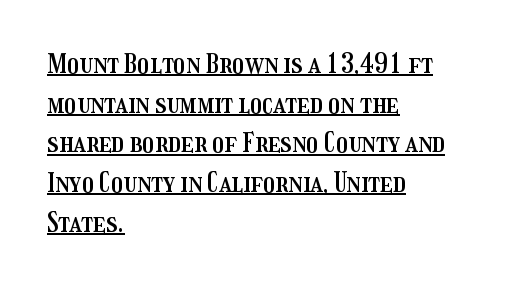
The image shows 27 px text type, upright; set left-aligned, normal line spacing (1.47x), normal letter spacing, underlined.
